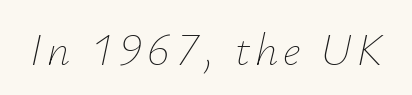
Any mark beneath the type? The region is blank. A typesetter would call this proportional, since set widths differ per character. The face used here has a pronounced slope to its letters. The characters are drawn with everyday or finer stroke widths.
